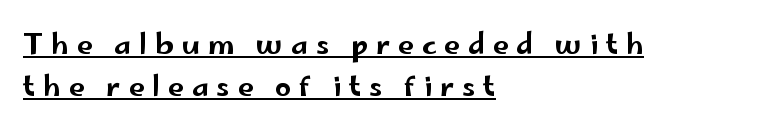
{"serif": "no", "italic": "no", "width": "wide", "stroke_contrast": "low", "x_height": "small", "monospaced": "no", "underline": "yes", "align": "left", "line_spacing": "normal", "line_spacing_ratio": 1.5, "letter_spacing": "wide", "letter_spacing_em": 0.28, "glyph_px": 28}
